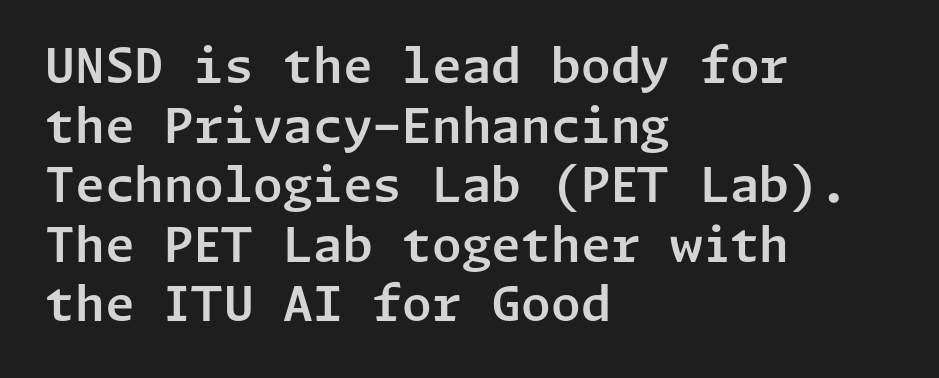
Q: Is the text italic (slanted)? A: No, it is upright.
Q: Is the typeface a serif or a sans-serif typeface? A: Sans-serif.
Q: Is the text underlined? A: No.
Q: How is the paragraph aligned? A: Left-aligned.
Q: Is the spacing between letters normal or unusually wide? A: Normal.
Q: Width (condensed, normal, or wide)? A: Normal.
Q: Stroke contrast? A: Low.
Q: x-height? A: Medium.
